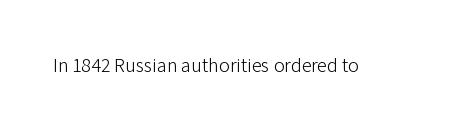
The image shows 20 px text type, upright; set normal letter spacing, not underlined.
